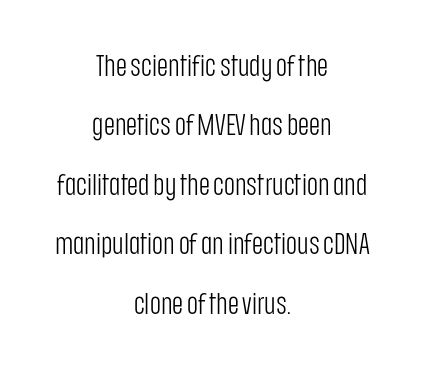
Q: Is the text bold? A: No.
Q: Is the text italic (slanted)? A: No, it is upright.
Q: Is the typeface a serif or a sans-serif typeface? A: Sans-serif.
Q: Is the text underlined? A: No.
Q: How is the paragraph aligned? A: Centered.
Q: Is the spacing between letters normal or unusually wide? A: Normal.
Q: Is the spacing between lines tight, normal or loose? A: Loose.
Q: Width (condensed, normal, or wide)? A: Condensed.
Q: Stroke contrast? A: Low.
Q: x-height? A: Large.
Q: Monospaced? A: No.
